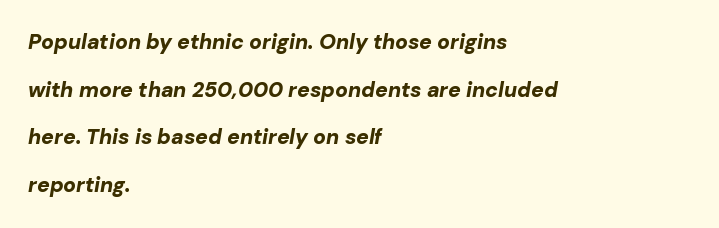
{"italic": "yes", "lean": "right", "slant_degrees": 10, "bold": "yes", "underline": "no", "align": "left", "line_spacing": "loose", "line_spacing_ratio": 2.27, "letter_spacing": "normal", "letter_spacing_em": 0.0, "glyph_px": 21}
